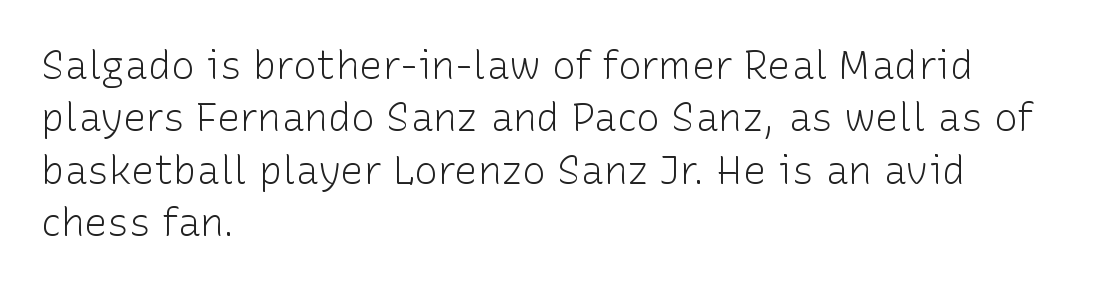
Q: Is the text bold? A: No.
Q: Is the text italic (slanted)? A: No, it is upright.
Q: Is the typeface a serif or a sans-serif typeface? A: Sans-serif.
Q: Is the text underlined? A: No.
Q: How is the paragraph aligned? A: Left-aligned.
Q: Is the spacing between letters normal or unusually wide? A: Normal.
Q: Is the spacing between lines tight, normal or loose? A: Normal.
Q: Width (condensed, normal, or wide)? A: Normal.
Q: Stroke contrast? A: Low.
Q: x-height? A: Medium.
Q: Monospaced? A: No.
